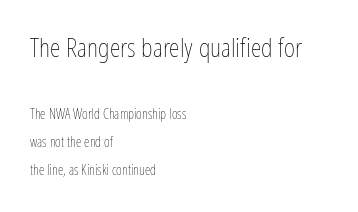
Q: Is the text bold? A: No.
Q: Is the text italic (slanted)? A: No, it is upright.
Q: Is the text underlined? A: No.
Q: How is the paragraph aligned? A: Left-aligned.
Q: Is the spacing between letters normal or unusually wide? A: Normal.
Q: Is the spacing between lines tight, normal or loose? A: Loose.
Q: Which block of text is set in a larger size, the first (top) or the second (bottom)? A: The first (top) one.
